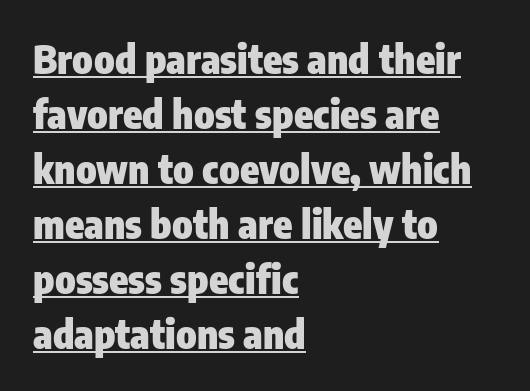
{"serif": "no", "italic": "no", "bold": "yes", "weight": "heavy", "width": "condensed", "stroke_contrast": "low", "x_height": "medium", "monospaced": "no", "underline": "yes", "align": "left", "line_spacing": "normal", "line_spacing_ratio": 1.41, "letter_spacing": "normal", "letter_spacing_em": 0.0, "glyph_px": 39}
